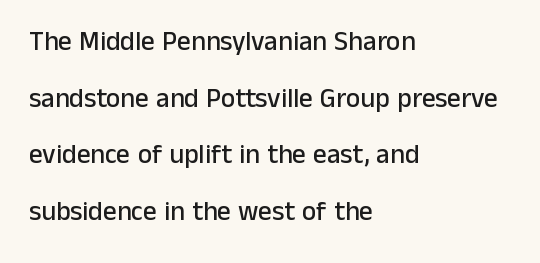
Q: Is the text italic (slanted)? A: No, it is upright.
Q: Is the text underlined? A: No.
Q: How is the paragraph aligned? A: Left-aligned.
Q: Is the spacing between letters normal or unusually wide? A: Normal.
Q: Is the spacing between lines tight, normal or loose? A: Loose.
